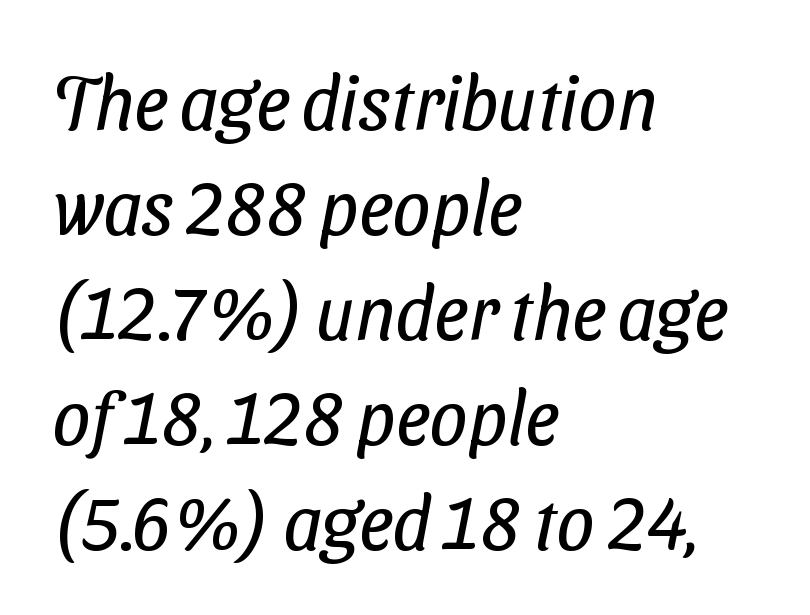
Proportional: the letters do not fall into vertical columns. Classification — sans serif. Ink coverage per letter is moderate at most. Quick note: underline off.
